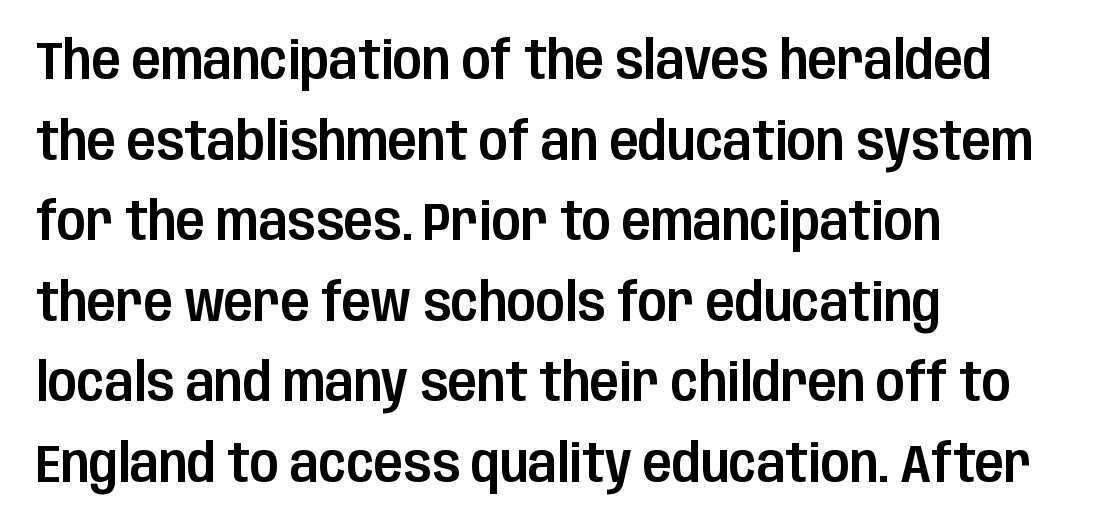
Q: Is the text italic (slanted)? A: No, it is upright.
Q: Is the typeface a serif or a sans-serif typeface? A: Sans-serif.
Q: Is the text underlined? A: No.
Q: How is the paragraph aligned? A: Left-aligned.
Q: Is the spacing between letters normal or unusually wide? A: Normal.
Q: Is the spacing between lines tight, normal or loose? A: Normal.
Q: Width (condensed, normal, or wide)? A: Condensed.
Q: Stroke contrast? A: Low.
Q: x-height? A: Large.
Q: Monospaced? A: No.
